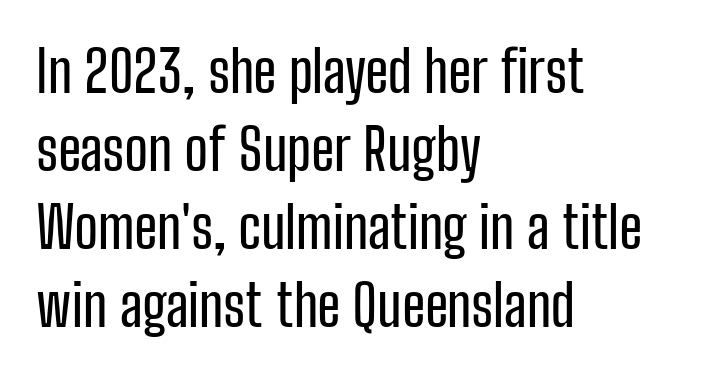
{"serif": "no", "italic": "no", "width": "condensed", "stroke_contrast": "low", "x_height": "medium", "monospaced": "no", "underline": "no", "align": "left", "line_spacing": "normal", "line_spacing_ratio": 1.37, "letter_spacing": "normal", "letter_spacing_em": 0.0, "glyph_px": 57}
